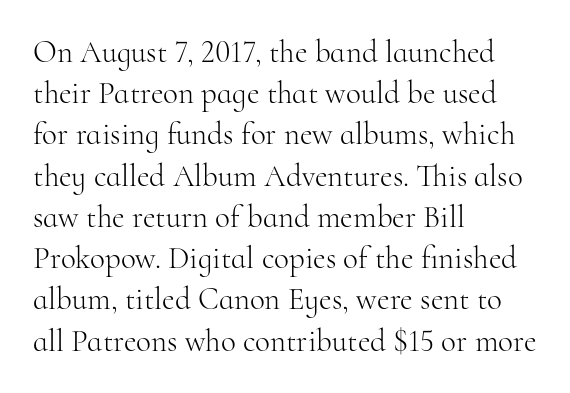
The image shows 31 px light serif type, upright; set left-aligned, normal line spacing (1.33x), normal letter spacing, not underlined; high stroke contrast and a small x-height.
